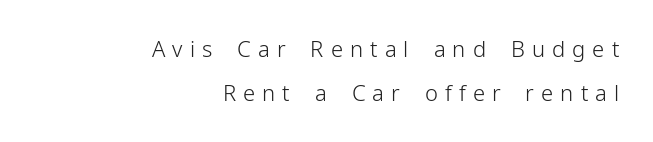
The paragraph shown leans on its right margin. You could fit nearly another row in the gap between these rows. Observe the wide spacing: letters keep a clear distance from each other. The strokes carry an ordinary text weight at most.
